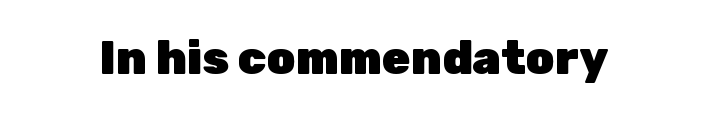
{"serif": "no", "italic": "no", "bold": "yes", "weight": "heavy", "width": "normal", "stroke_contrast": "low", "x_height": "medium", "monospaced": "no", "underline": "no", "letter_spacing": "normal", "letter_spacing_em": 0.0, "glyph_px": 46}
